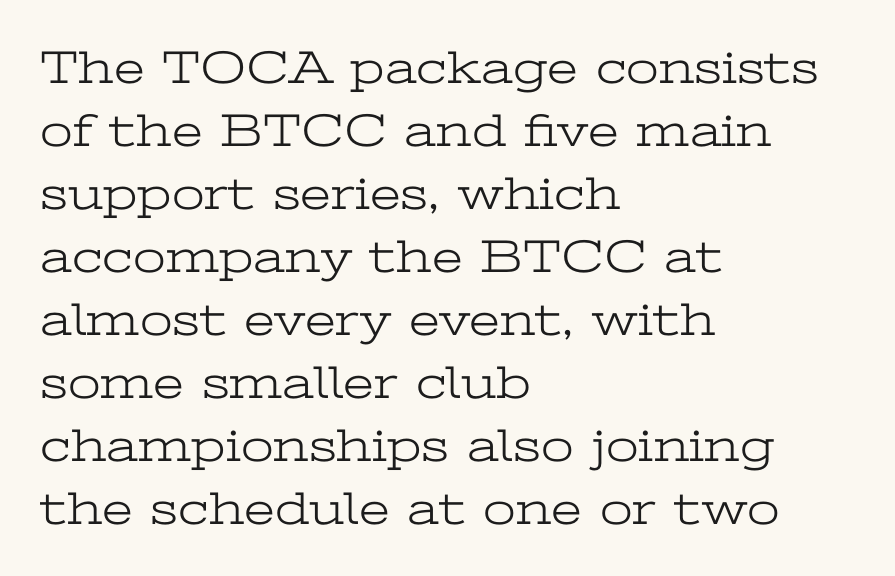
No extra tracking has been applied to these lines. The lines in this sample share a left origin and differ only in where they stop. The lines sit at an ordinary, default distance from one another. Typographically, this falls in the serif category. The letters look calm and open, with moderate or lighter stems.
